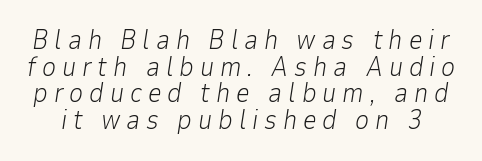
{"italic": "yes", "lean": "right", "slant_degrees": 9, "bold": "no", "underline": "no", "line_spacing": "tight", "line_spacing_ratio": 0.99, "letter_spacing": "wide", "letter_spacing_em": 0.22, "glyph_px": 27}
